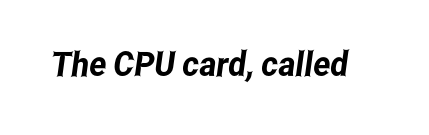
The image shows 34 px condensed sans-serif type; set normal letter spacing, not underlined; low stroke contrast and a medium x-height.
